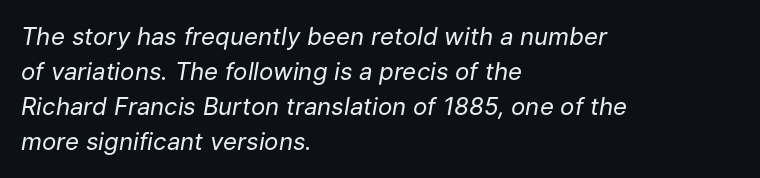
The image shows 24 px text type, italic (leaning right); set left-aligned, normal line spacing (1.46x), normal letter spacing, not underlined.
